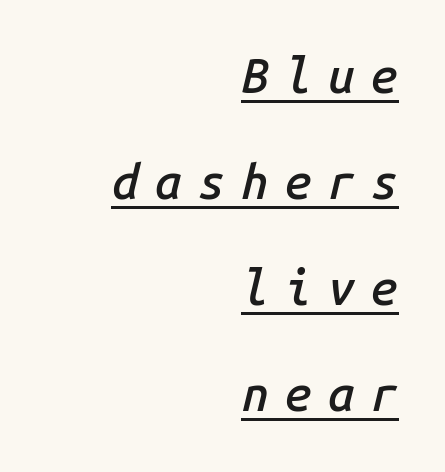
{"italic": "yes", "lean": "right", "slant_degrees": 14, "bold": "semi", "weight": "semibold", "width": "normal", "stroke_contrast": "low", "x_height": "medium", "monospaced": "yes", "underline": "yes", "align": "right", "line_spacing": "loose", "line_spacing_ratio": 2.21, "letter_spacing": "wide", "letter_spacing_em": 0.34, "glyph_px": 48}
